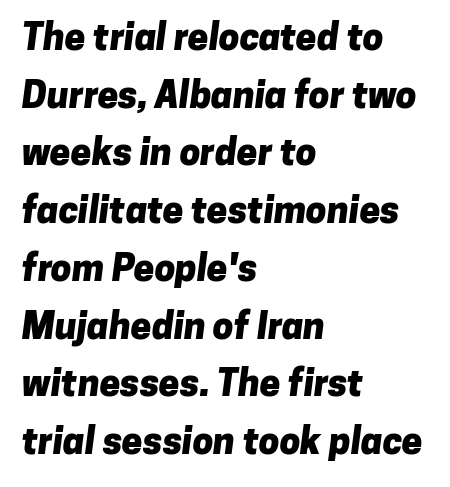
Inter-character spacing is left at the font's built-in metrics. Classification — sans serif. Teacher's note: observe the even left margin — that is flush-left alignment. The designer left line spacing at the default. Summary of weight: heavy, a full bold. This sample has the flowing, uneven cadence of proportional lettering.
